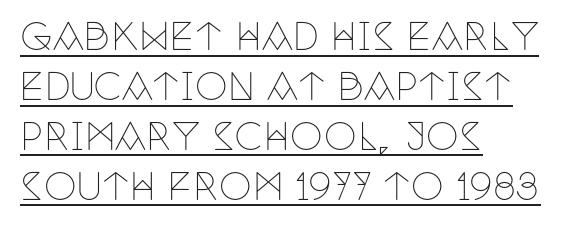
The letters advance in unequal steps, a hallmark of proportional type. Typeset ragged right — the left edge is the straight one. A serif font was chosen for this passage. There is no visible air inserted between adjacent glyphs. No chunkiness to these letters — they're not bold. Regular leading.
